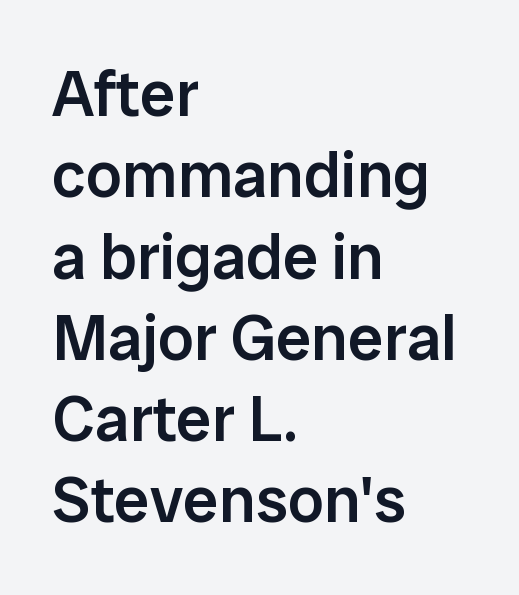
Q: Is the text bold? A: Semi-bold.
Q: Is the text italic (slanted)? A: No, it is upright.
Q: Is the typeface a serif or a sans-serif typeface? A: Sans-serif.
Q: Is the text underlined? A: No.
Q: How is the paragraph aligned? A: Left-aligned.
Q: Is the spacing between letters normal or unusually wide? A: Normal.
Q: Is the spacing between lines tight, normal or loose? A: Normal.
Q: Width (condensed, normal, or wide)? A: Normal.
Q: Stroke contrast? A: Low.
Q: x-height? A: Medium.
Q: Monospaced? A: No.
